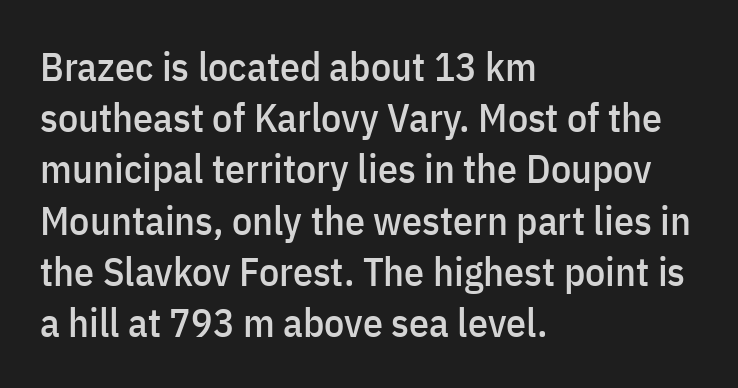
{"serif": "no", "italic": "no", "width": "condensed", "stroke_contrast": "low", "x_height": "medium", "monospaced": "no", "underline": "no", "align": "left", "line_spacing": "normal", "line_spacing_ratio": 1.28, "letter_spacing": "normal", "letter_spacing_em": 0.0, "glyph_px": 40}
